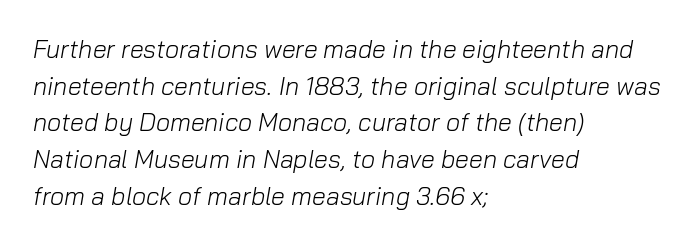
{"italic": "yes", "lean": "right", "slant_degrees": 10, "bold": "no", "underline": "no", "align": "left", "line_spacing": "normal", "line_spacing_ratio": 1.47, "letter_spacing": "normal", "letter_spacing_em": 0.0, "glyph_px": 25}
